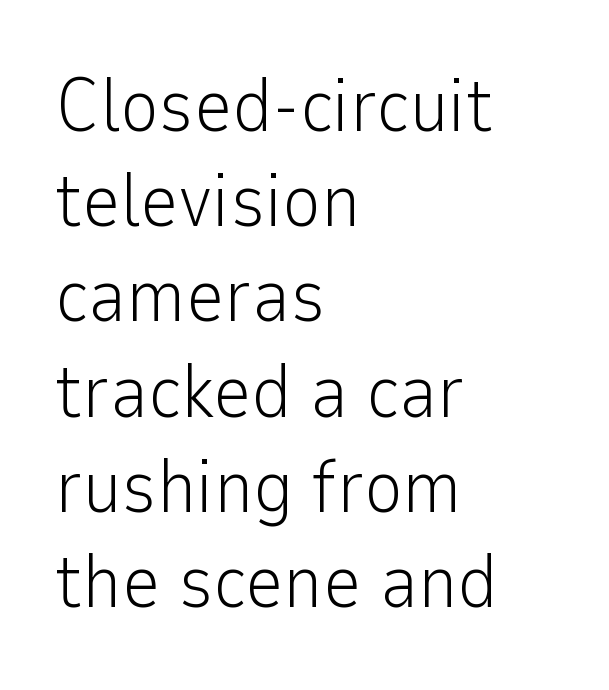
{"serif": "no", "italic": "no", "bold": "no", "weight": "light", "width": "normal", "stroke_contrast": "low", "x_height": "medium", "monospaced": "no", "underline": "no", "align": "left", "line_spacing": "normal", "line_spacing_ratio": 1.27, "letter_spacing": "normal", "letter_spacing_em": 0.0, "glyph_px": 75}
